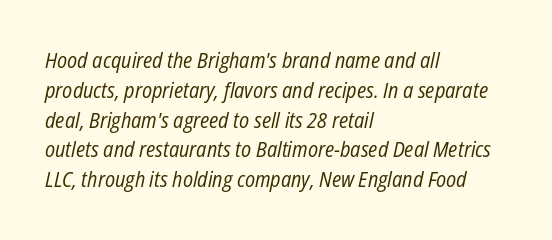
The passage shown leans; its letterforms are oblique. In terms of leading, this rendering sits right in the middle. The weight tops out at a normal text grade. The passage is arranged the way most books set body copy — flush left.
